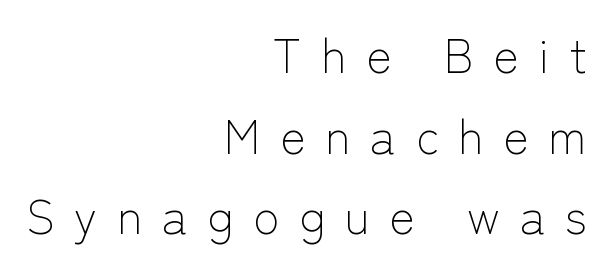
Q: Is the text bold? A: No.
Q: Is the text italic (slanted)? A: No, it is upright.
Q: Is the typeface a serif or a sans-serif typeface? A: Sans-serif.
Q: Is the text underlined? A: No.
Q: How is the paragraph aligned? A: Right-aligned.
Q: Is the spacing between letters normal or unusually wide? A: Unusually wide.
Q: Is the spacing between lines tight, normal or loose? A: Normal.
Q: Width (condensed, normal, or wide)? A: Normal.
Q: Stroke contrast? A: Low.
Q: x-height? A: Medium.
Q: Monospaced? A: No.
